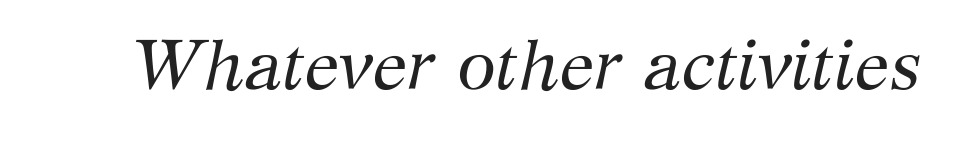
{"serif": "yes", "italic": "yes", "lean": "right", "slant_degrees": 12, "bold": "no", "weight": "regular", "width": "normal", "stroke_contrast": "medium", "x_height": "medium", "monospaced": "no", "underline": "no", "letter_spacing": "normal", "letter_spacing_em": 0.0, "glyph_px": 70}
